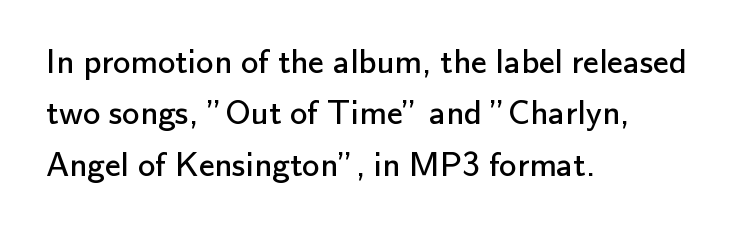
Posture: upright roman. Plain, unruled lines of type. Line spacing here is normal. The passage shown is typeset with a sans-serif family. Does the copy run flush right? No — it runs flush left.
